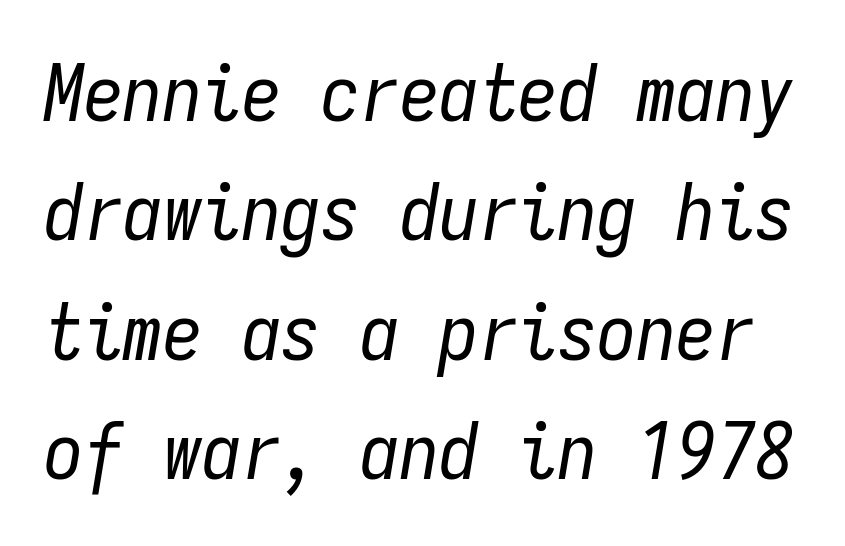
The image shows 79 px regular-weight, condensed type, italic (leaning right), monospaced; set normal line spacing (1.51x), normal letter spacing, not underlined; low stroke contrast and a medium x-height.
